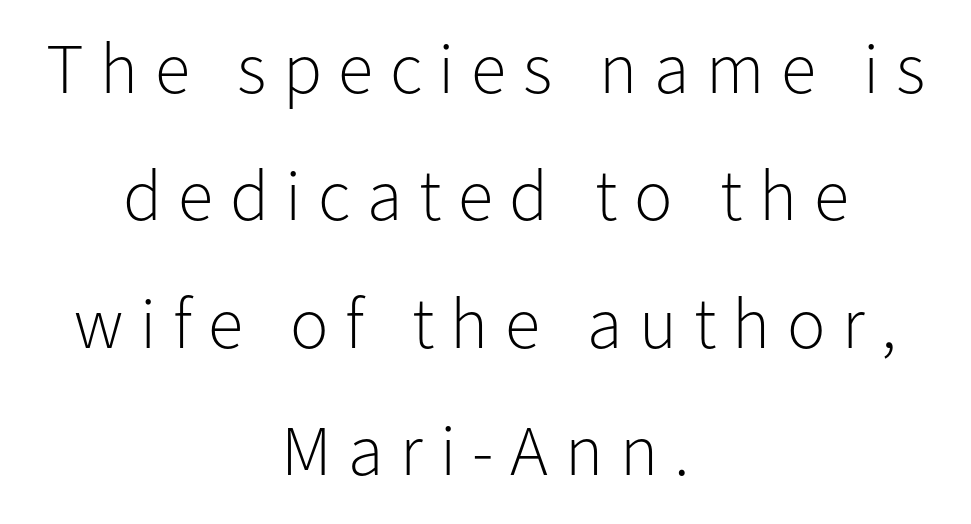
Q: Is the text bold? A: No.
Q: Is the text italic (slanted)? A: No, it is upright.
Q: Is the typeface a serif or a sans-serif typeface? A: Sans-serif.
Q: Is the text underlined? A: No.
Q: How is the paragraph aligned? A: Centered.
Q: Is the spacing between letters normal or unusually wide? A: Unusually wide.
Q: Width (condensed, normal, or wide)? A: Normal.
Q: Stroke contrast? A: Low.
Q: x-height? A: Medium.
Q: Monospaced? A: No.
